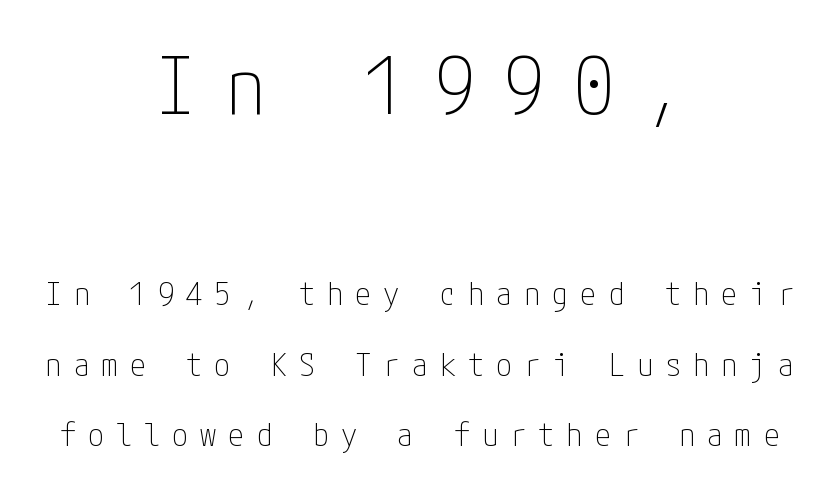
A typesetter would mark this as roman, not italic. Loose tracking; the words dissolve into strings of separated letters. Lines of text with bare space underneath. The designer dialed line spacing up above the default.
